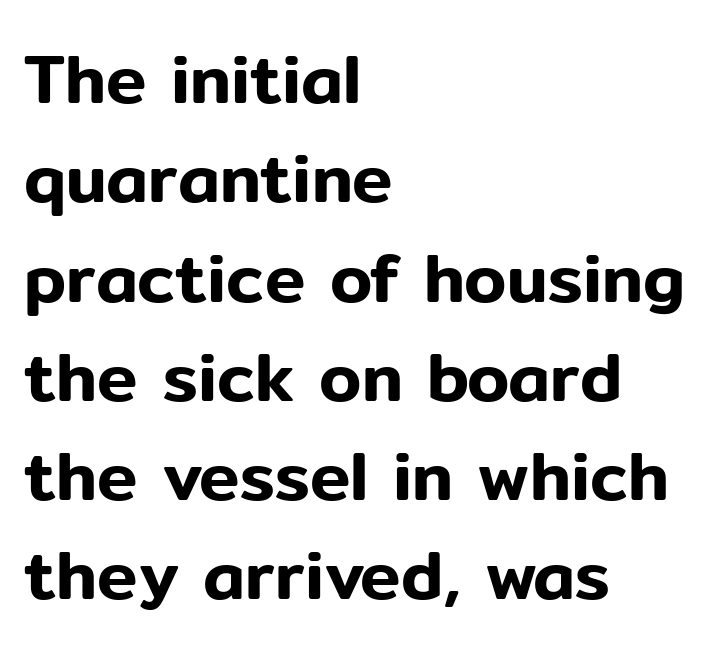
A normal amount of white space separates one row of letters from the next. Compared with typical body copy, the letter spacing here is the same. Teacher's note: observe the even left margin — that is flush-left alignment. Note the varied advance widths — an 'i' is clearly narrower than an 'm'. What kind of face is this? One without serifs — a sans. A bare baseline throughout the passage.
